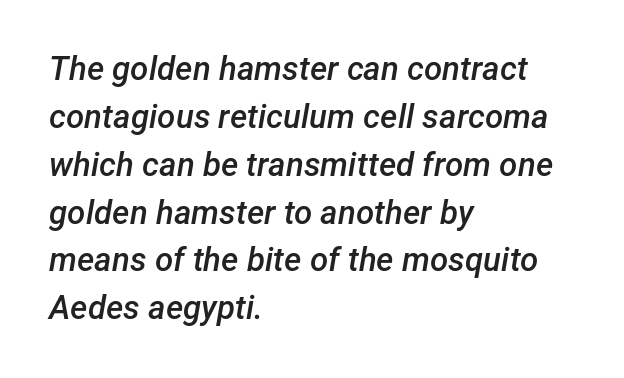
{"italic": "yes", "lean": "right", "slant_degrees": 12, "bold": "semi", "weight": "semibold", "width": "normal", "stroke_contrast": "low", "x_height": "medium", "monospaced": "no", "underline": "no", "align": "left", "line_spacing": "normal", "line_spacing_ratio": 1.45, "letter_spacing": "normal", "letter_spacing_em": 0.0, "glyph_px": 33}
